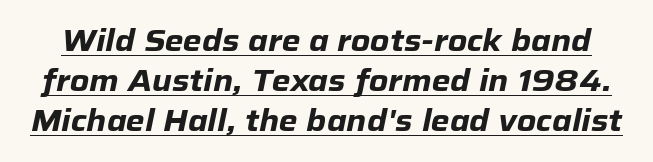
The image shows 30 px heavy type, italic (leaning right); set normal line spacing (1.34x), normal letter spacing, underlined; low stroke contrast and a medium x-height.
